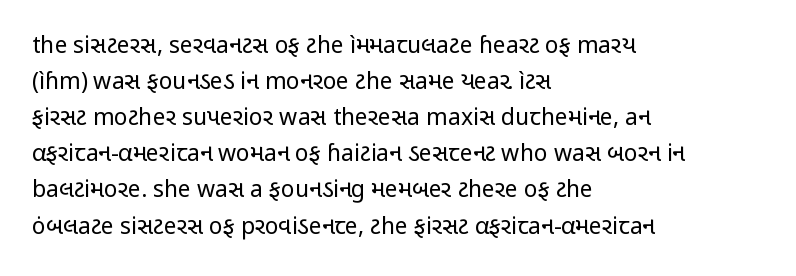
Nothing unusual about the tracking: characters are spaced as the font intends. The typesetter chose a ragged-right arrangement here. Vertical strokes here are truly vertical. In terms of leading, this rendering sits right in the middle.
